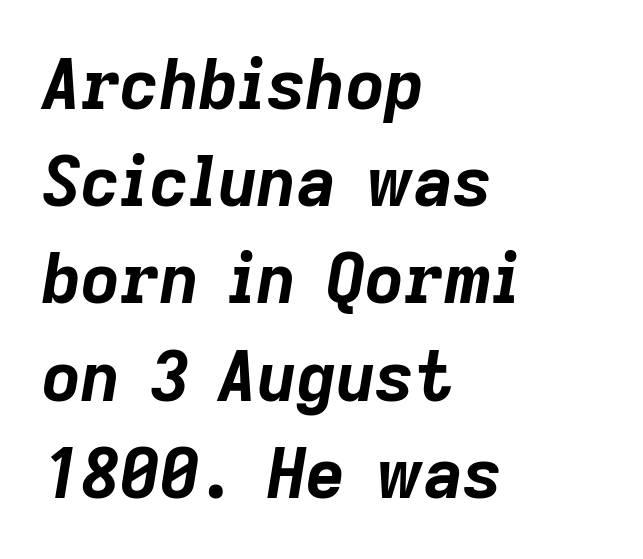
{"italic": "yes", "lean": "right", "slant_degrees": 9, "bold": "yes", "weight": "bold", "width": "normal", "stroke_contrast": "low", "x_height": "medium", "monospaced": "no", "underline": "no", "align": "left", "line_spacing": "normal", "line_spacing_ratio": 1.43, "letter_spacing": "normal", "letter_spacing_em": 0.0, "glyph_px": 68}
